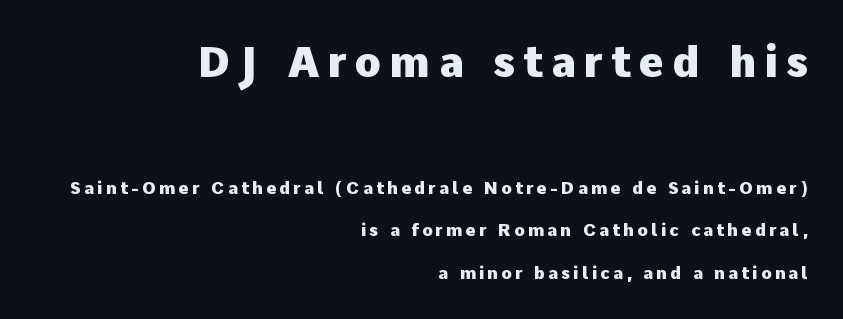
Q: Is the text bold? A: Yes.
Q: Is the text italic (slanted)? A: No, it is upright.
Q: Is the typeface a serif or a sans-serif typeface? A: Sans-serif.
Q: Is the text underlined? A: No.
Q: How is the paragraph aligned? A: Right-aligned.
Q: Is the spacing between lines tight, normal or loose? A: Loose.
Q: Which block of text is set in a larger size, the first (top) or the second (bottom)? A: The first (top) one.
Q: Width (condensed, normal, or wide)? A: Normal.
Q: Stroke contrast? A: Low.
Q: x-height? A: Medium.
Q: Monospaced? A: No.
